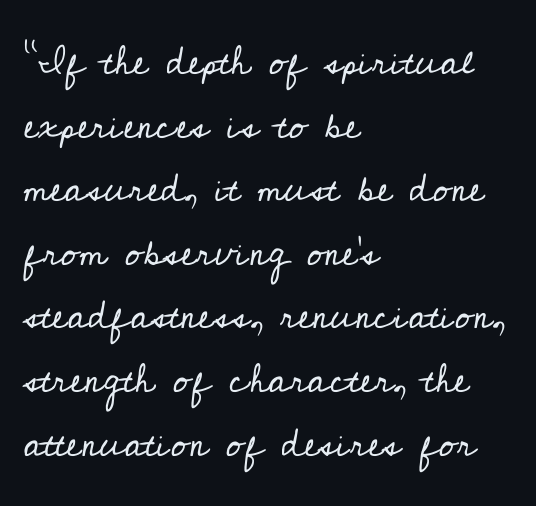
I'd call this a serif setting — the letters wear small feet. All the whitespace from short lines collects on the right. Anything drawn beneath the words? Only blank space. The letters sit at their default tracking, neither squeezed nor spread. Is the type heavy? It reads as light-to-regular instead.
